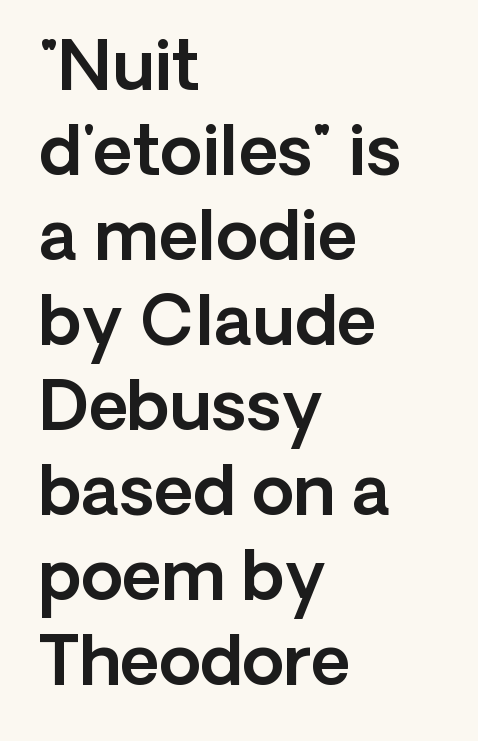
Q: Is the text italic (slanted)? A: No, it is upright.
Q: Is the typeface a serif or a sans-serif typeface? A: Sans-serif.
Q: Is the text underlined? A: No.
Q: How is the paragraph aligned? A: Left-aligned.
Q: Is the spacing between letters normal or unusually wide? A: Normal.
Q: Is the spacing between lines tight, normal or loose? A: Normal.
Q: Width (condensed, normal, or wide)? A: Normal.
Q: x-height? A: Medium.
Q: Monospaced? A: No.
